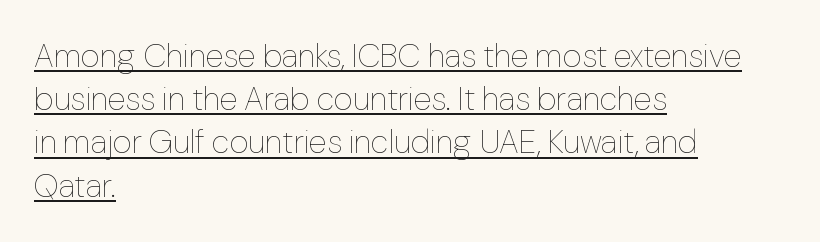
Q: Is the text bold? A: No.
Q: Is the text italic (slanted)? A: No, it is upright.
Q: Is the text underlined? A: Yes.
Q: How is the paragraph aligned? A: Left-aligned.
Q: Is the spacing between letters normal or unusually wide? A: Normal.
Q: Is the spacing between lines tight, normal or loose? A: Normal.
Q: Width (condensed, normal, or wide)? A: Normal.
Q: Stroke contrast? A: Low.
Q: x-height? A: Medium.
Q: Monospaced? A: No.
